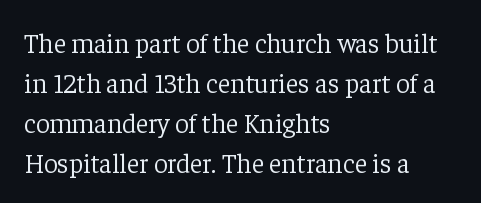
The image shows 27 px text type, upright; set left-aligned, normal line spacing (1.48x), normal letter spacing, not underlined.
